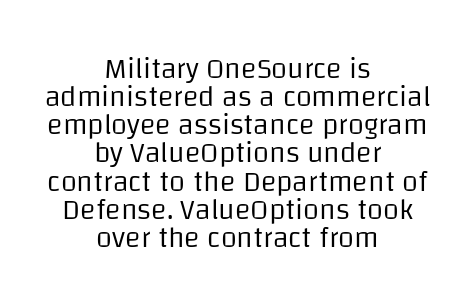
The image shows 29 px regular-weight sans-serif type, upright; set centered, tight line spacing (0.97x), normal letter spacing, not underlined; low stroke contrast and a large x-height.
